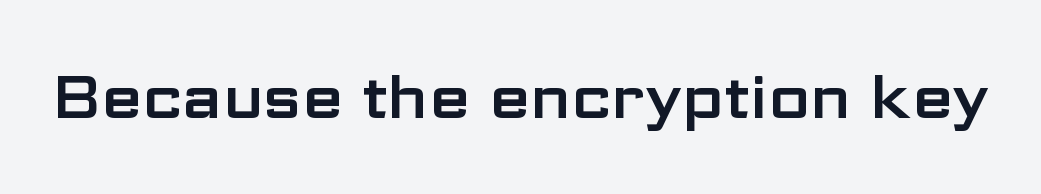
The image shows 60 px wide sans-serif type, upright; set normal letter spacing, not underlined; low stroke contrast and a medium x-height.
